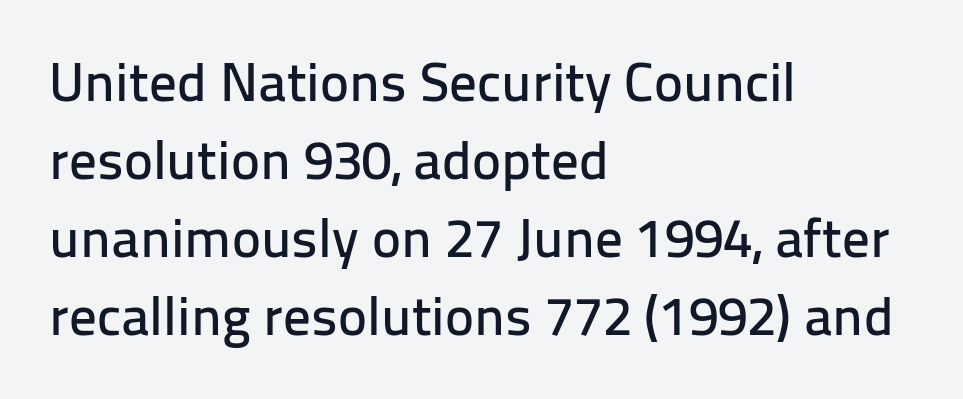
The face used here is a sans, in the tradition of grotesques and geometrics. A typesetter would call this proportional, since set widths differ per character. It's the straight-up-and-down kind of type. Anything drawn beneath the words? Only blank space.
